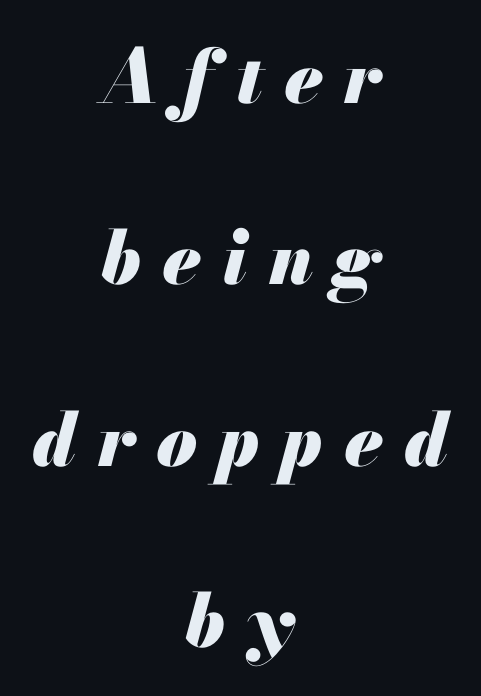
Q: Is the text bold? A: Yes.
Q: Is the text italic (slanted)? A: Yes, it leans right by about 13 degrees.
Q: Is the text underlined? A: No.
Q: How is the paragraph aligned? A: Centered.
Q: Is the spacing between letters normal or unusually wide? A: Unusually wide.
Q: Is the spacing between lines tight, normal or loose? A: Loose.
Q: Width (condensed, normal, or wide)? A: Normal.
Q: Stroke contrast? A: Medium.
Q: x-height? A: Small.
Q: Monospaced? A: No.
